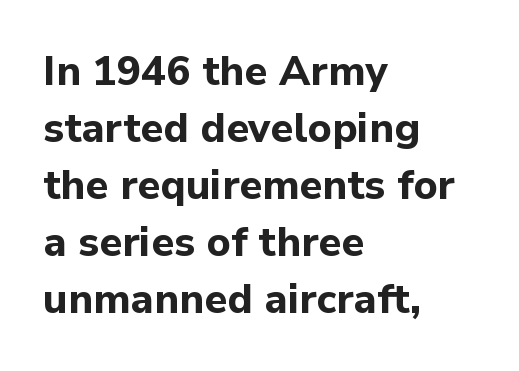
{"serif": "no", "italic": "no", "bold": "yes", "weight": "bold", "width": "normal", "stroke_contrast": "low", "x_height": "medium", "monospaced": "no", "underline": "no", "align": "left", "line_spacing": "normal", "line_spacing_ratio": 1.39, "letter_spacing": "normal", "letter_spacing_em": 0.0, "glyph_px": 41}
